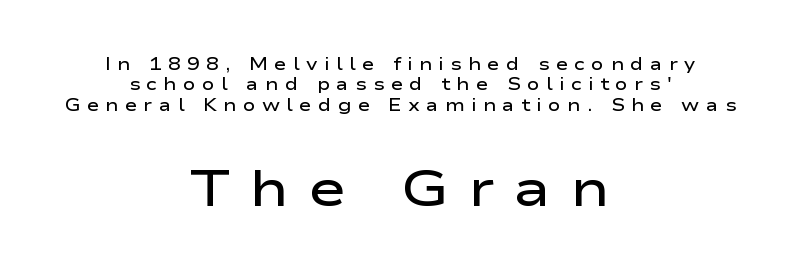
{"serif": "no", "italic": "no", "bold": "semi", "weight": "semibold", "width": "wide", "stroke_contrast": "low", "x_height": "medium", "monospaced": "no", "underline": "no", "align": "center", "line_spacing_ratio": 1.2, "letter_spacing": "wide", "letter_spacing_em": 0.37, "larger_block": "second", "size_ratio": 3.0, "glyph_px": 51}
